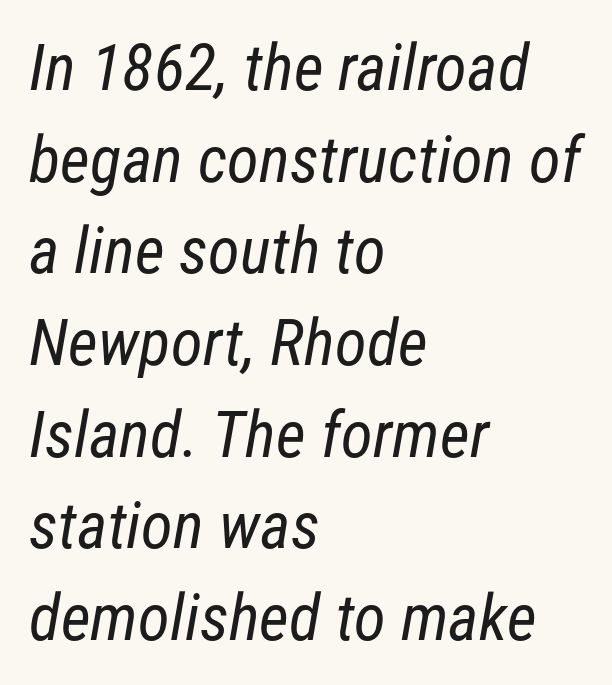
A typesetter would call this proportional, since set widths differ per character. In terms of letterspacing, this is plain default setting. Notice how descenders clear the ascenders below comfortably — that's standard leading. Weight class: somewhere from thin through regular. Any mark beneath the type? The region is blank.
